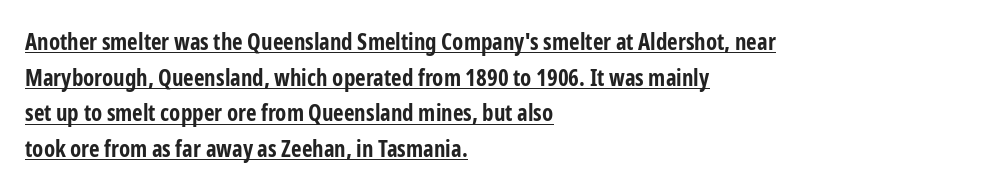
Heavy-handed strokes throughout: this text is bold. The passage shown is underscored from start to finish. The vertical gap from one line to the next is medium. The typesetter chose a ragged-right arrangement here.
